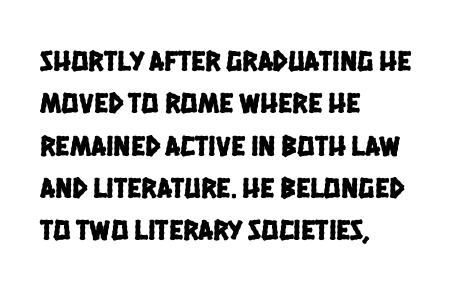
{"serif": "no", "width": "condensed", "stroke_contrast": "low", "x_height": "large", "monospaced": "no", "underline": "no", "align": "left", "line_spacing": "normal", "line_spacing_ratio": 1.46, "letter_spacing": "normal", "letter_spacing_em": 0.0, "glyph_px": 29}
